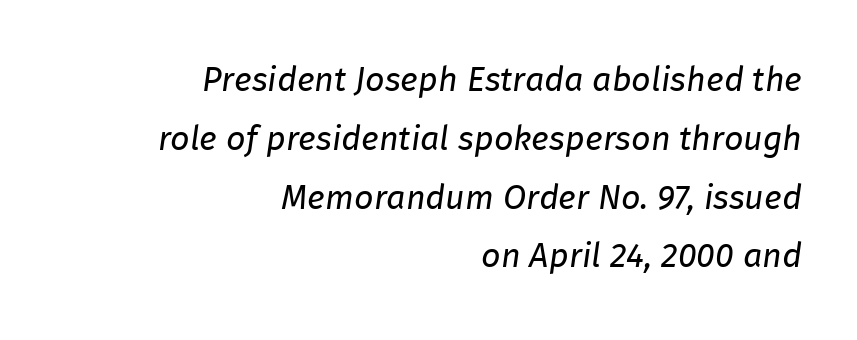
Emphasis-style slanted type is in use. Which margin do the lines hug? The right one — the left edge is uneven. Rule under the text: the space is simply empty. Note the varied advance widths — an 'i' is clearly narrower than an 'm'. Tracking here is standard; glyphs follow each other at the usual distance.
